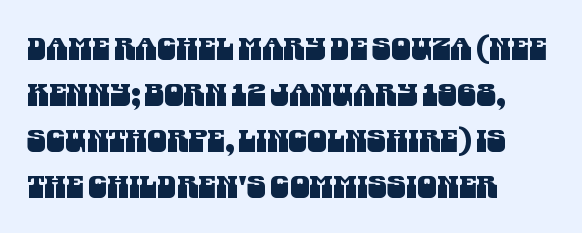
The image shows 31 px condensed sans-serif type; set left-aligned, normal line spacing (1.48x), normal letter spacing, not underlined; medium stroke contrast and a large x-height.
